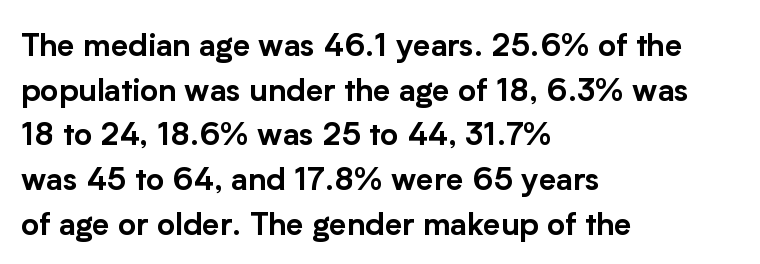
Each word holds together tightly as a unit, with standard inter-letter gaps. The face used here is proportionally spaced, like ordinary book or web type. The typesetter chose a ragged-right arrangement here. The designer left line spacing at the default. Type without underlining.
